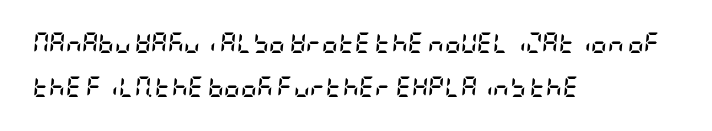
Between one letter and the next there's only the usual sliver of space. I'd describe the lettering as bold — thick and assertive. The foot of each line stays bare and open. The letters are slanted; this is an italic face. Widely set lines give the paragraph a tall, airy silhouette.
